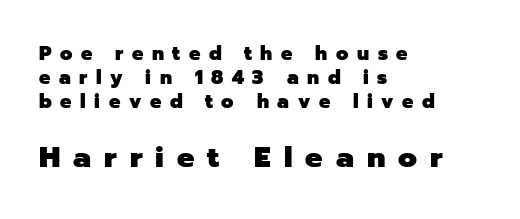
Q: Is the text bold? A: Yes.
Q: Is the text italic (slanted)? A: No, it is upright.
Q: Is the typeface a serif or a sans-serif typeface? A: Sans-serif.
Q: Is the text underlined? A: No.
Q: How is the paragraph aligned? A: Left-aligned.
Q: Is the spacing between letters normal or unusually wide? A: Unusually wide.
Q: Is the spacing between lines tight, normal or loose? A: Normal.
Q: Which block of text is set in a larger size, the first (top) or the second (bottom)? A: The second (bottom) one.
Q: Width (condensed, normal, or wide)? A: Normal.
Q: Stroke contrast? A: Low.
Q: x-height? A: Medium.
Q: Monospaced? A: No.
